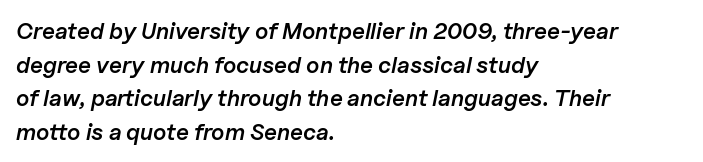
The area under the type is left untouched. Observe the lean: these are italic letterforms. The line texture is even and compact thanks to regular tracking. The passage shown stacks its lines at a standard gap. Short and long lines alike share a common starting point at left. Summary of weight: moderately heavy, a semibold.
